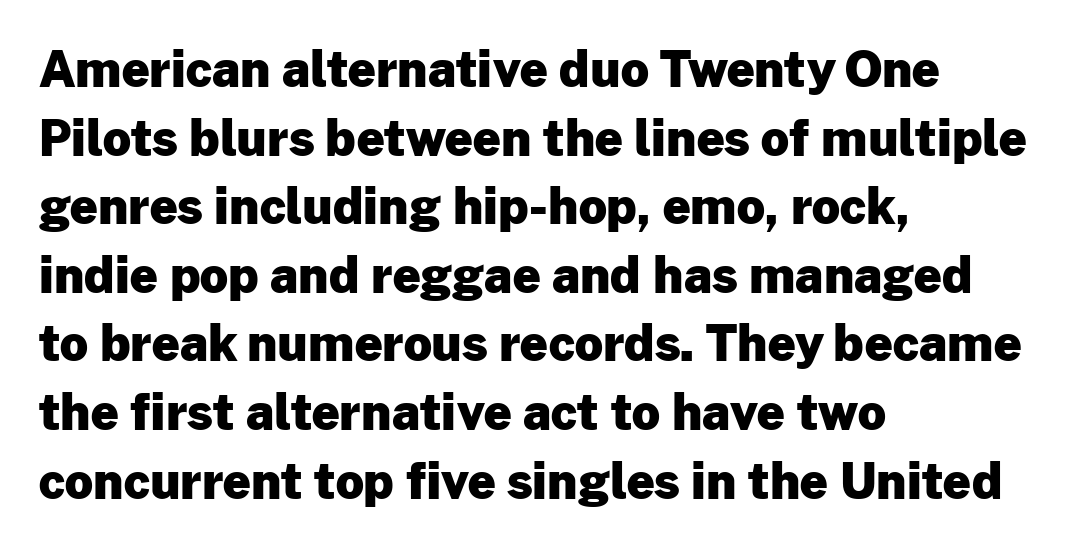
Q: Is the text bold? A: Yes.
Q: Is the text italic (slanted)? A: No, it is upright.
Q: Is the typeface a serif or a sans-serif typeface? A: Sans-serif.
Q: Is the text underlined? A: No.
Q: How is the paragraph aligned? A: Left-aligned.
Q: Is the spacing between letters normal or unusually wide? A: Normal.
Q: Is the spacing between lines tight, normal or loose? A: Normal.
Q: Width (condensed, normal, or wide)? A: Normal.
Q: Stroke contrast? A: Low.
Q: x-height? A: Medium.
Q: Monospaced? A: No.
